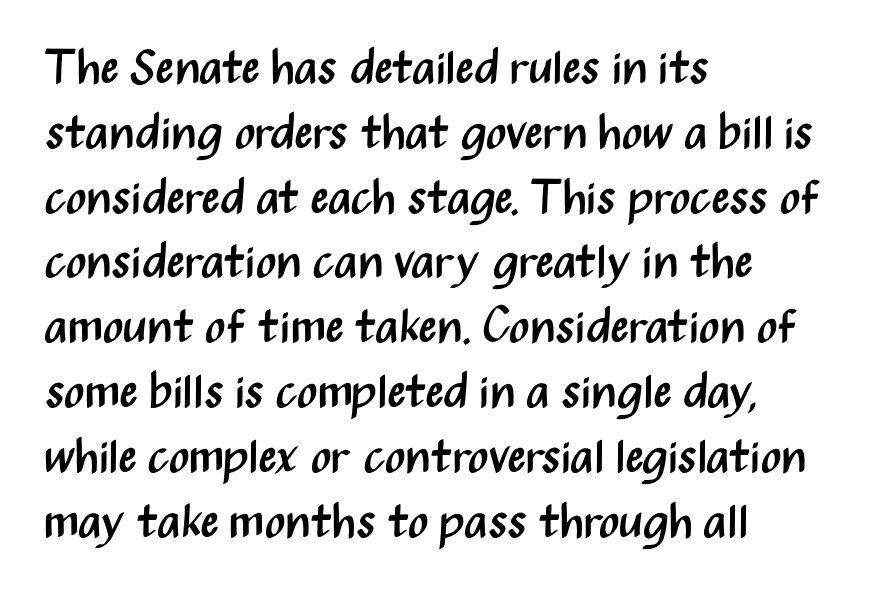
The rendering uses natural spacing where letterforms have individual widths. The font family rendered here belongs to the sans-serif group. Honestly, the letter spacing is just normal — you wouldn't notice it. This sample uses an upright cut, with every glyph sitting square on the baseline. Words float on clear page, feet unadorned. Counters stay open thanks to moderate or lighter strokes.
